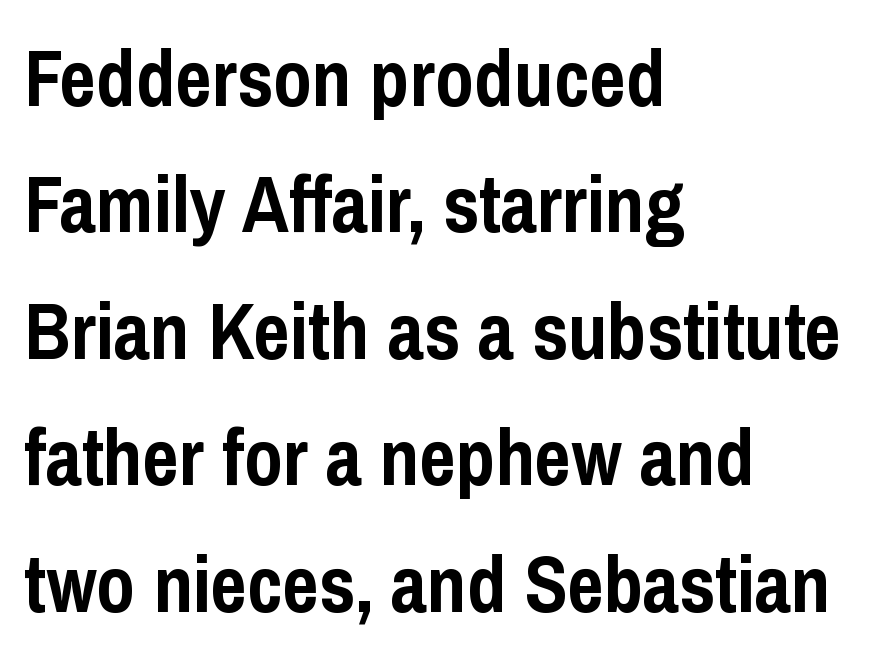
Q: Is the text bold? A: Yes.
Q: Is the text italic (slanted)? A: No, it is upright.
Q: Is the typeface a serif or a sans-serif typeface? A: Sans-serif.
Q: Is the text underlined? A: No.
Q: How is the paragraph aligned? A: Left-aligned.
Q: Is the spacing between letters normal or unusually wide? A: Normal.
Q: Is the spacing between lines tight, normal or loose? A: Normal.
Q: Width (condensed, normal, or wide)? A: Condensed.
Q: Stroke contrast? A: Low.
Q: x-height? A: Medium.
Q: Monospaced? A: No.
